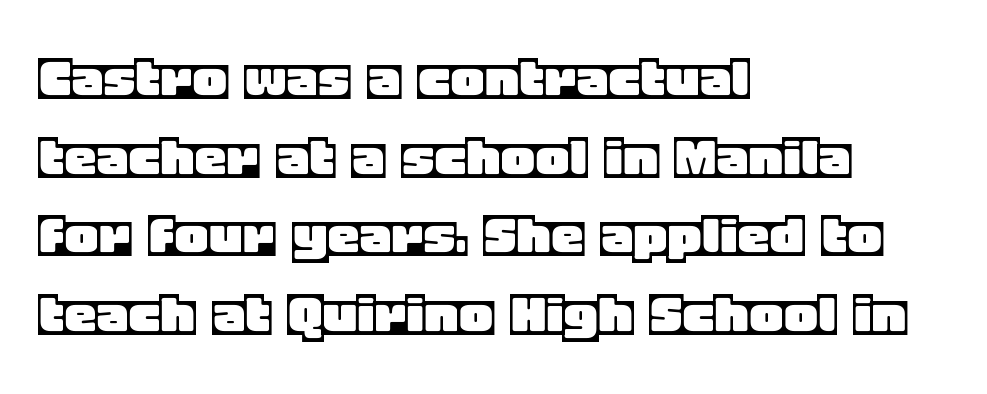
The image shows 65 px text type, upright; set left-aligned, line spacing 1.21x, normal letter spacing, not underlined; a large x-height.
